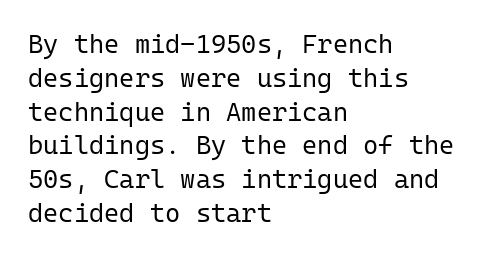
Descenders are the only things crossing below the line. Vertical strokes here are truly vertical. Compared with typical paragraphs, the rows here are spaced about the same. The setting favours the left margin, as ordinary paragraphs usually do.
